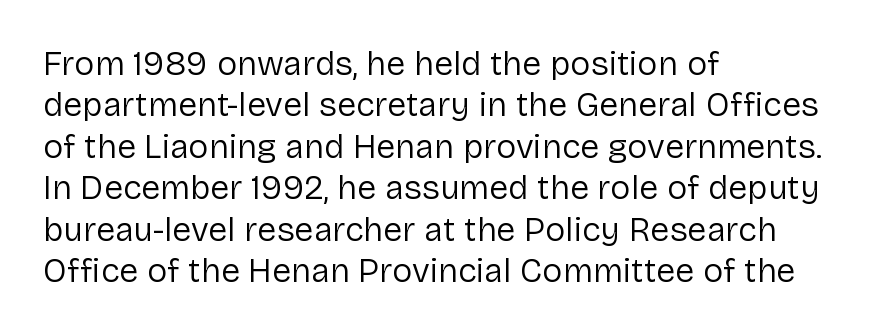
{"serif": "no", "italic": "no", "bold": "no", "weight": "regular", "width": "normal", "stroke_contrast": "low", "x_height": "medium", "monospaced": "no", "underline": "no", "align": "left", "line_spacing_ratio": 1.22, "letter_spacing": "normal", "letter_spacing_em": 0.0, "glyph_px": 34}
